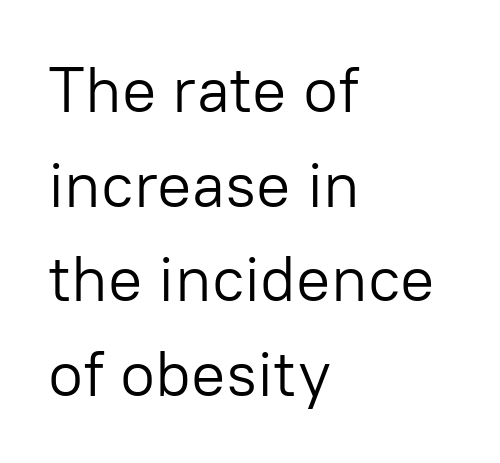
{"serif": "no", "italic": "no", "bold": "no", "weight": "light", "width": "normal", "stroke_contrast": "low", "x_height": "medium", "monospaced": "no", "underline": "no", "align": "left", "line_spacing": "normal", "line_spacing_ratio": 1.48, "letter_spacing": "normal", "letter_spacing_em": 0.0, "glyph_px": 64}
